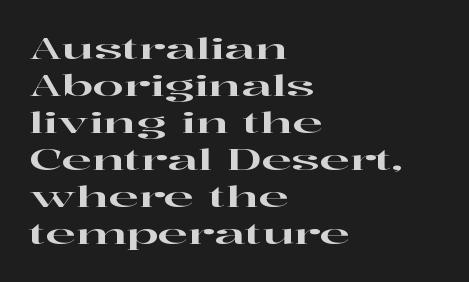
Q: Is the text italic (slanted)? A: No, it is upright.
Q: Is the typeface a serif or a sans-serif typeface? A: Serif.
Q: Is the text underlined? A: No.
Q: How is the paragraph aligned? A: Left-aligned.
Q: Is the spacing between letters normal or unusually wide? A: Normal.
Q: Is the spacing between lines tight, normal or loose? A: Normal.
Q: Width (condensed, normal, or wide)? A: Wide.
Q: Stroke contrast? A: High.
Q: x-height? A: Medium.
Q: Monospaced? A: No.
